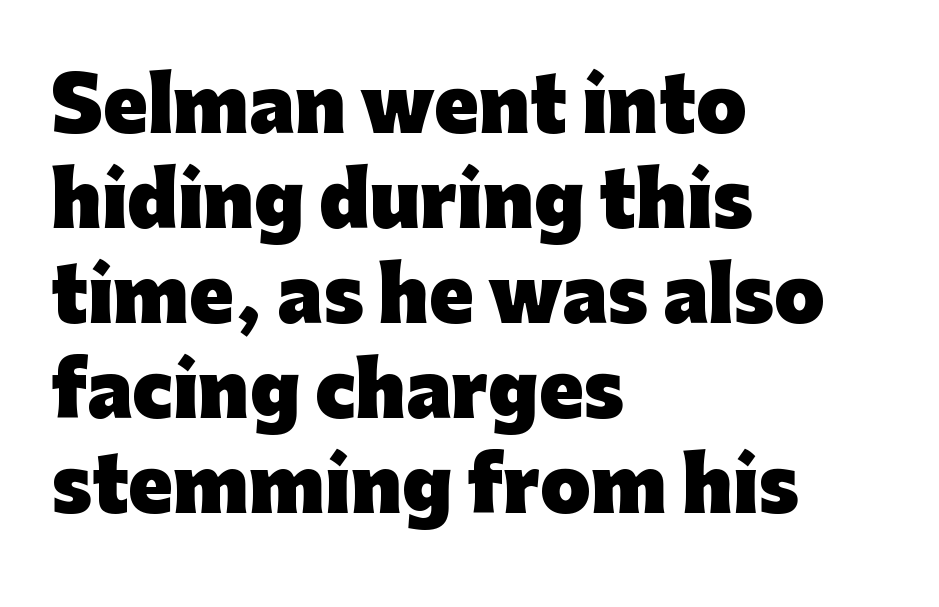
The image shows 73 px heavy sans-serif type, upright; set left-aligned, normal line spacing (1.3x), normal letter spacing, not underlined; low stroke contrast and a medium x-height.
